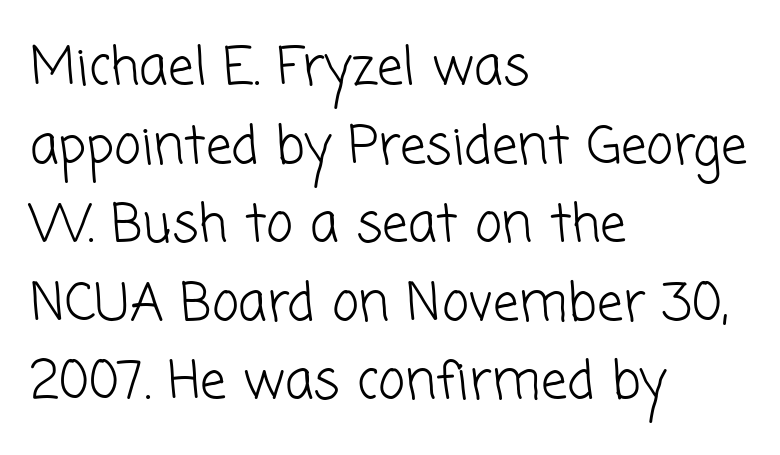
The image shows 52 px light sans-serif type; set left-aligned, normal line spacing (1.51x), normal letter spacing, not underlined; low stroke contrast and a medium x-height.
